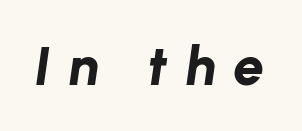
The image shows 55 px bold type, italic (leaning right); set unusually wide letter spacing (+0.32 em), not underlined; low stroke contrast and a medium x-height.
